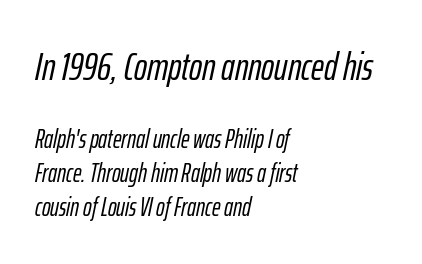
The image shows 39 px condensed type, italic (leaning right); set left-aligned, normal line spacing (1.32x), normal letter spacing, not underlined; the first (top) block is 1.5x larger; low stroke contrast and a medium x-height.
